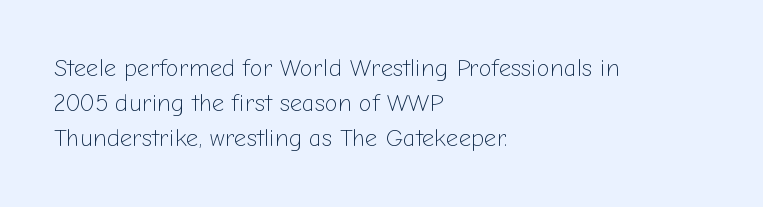
No word sits above an underline. This is the regular roman posture of the typeface. The lines in this sample share a left origin and differ only in where they stop. Successive baselines arrive at the customary interval.
